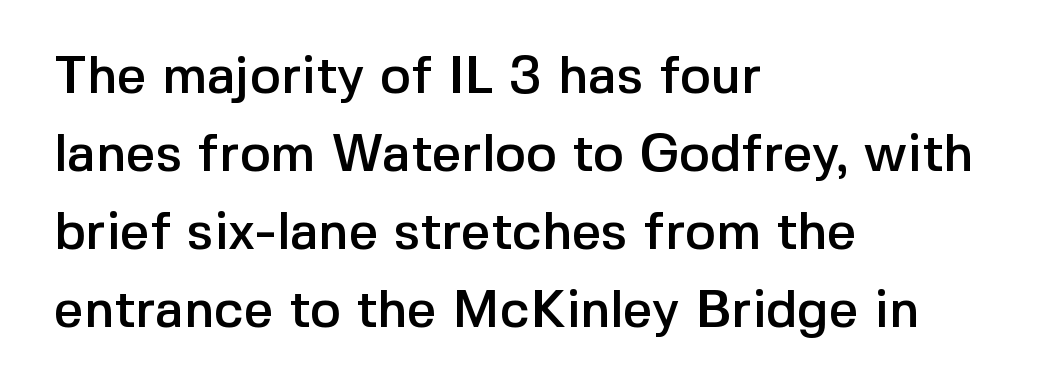
The image shows 52 px sans-serif type, upright; set left-aligned, normal line spacing (1.5x), normal letter spacing, not underlined; a medium x-height.
